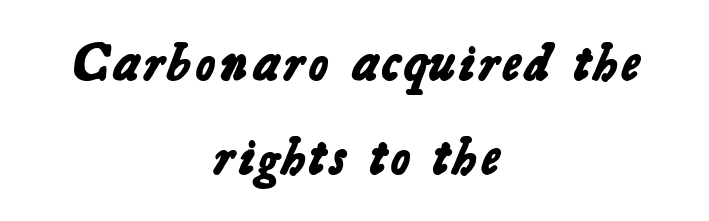
{"serif": "no", "bold": "yes", "weight": "bold", "width": "normal", "stroke_contrast": "low", "x_height": "medium", "monospaced": "no", "underline": "no", "align": "center", "line_spacing_ratio": 1.78, "letter_spacing": "normal", "letter_spacing_em": 0.0, "glyph_px": 53}
